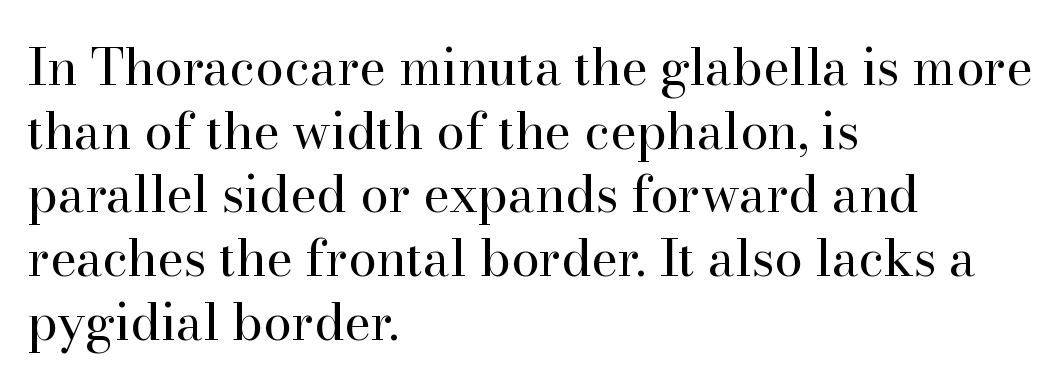
{"serif": "yes", "italic": "no", "bold": "no", "weight": "regular", "width": "normal", "stroke_contrast": "high", "x_height": "small", "monospaced": "no", "underline": "no", "align": "left", "line_spacing": "normal", "line_spacing_ratio": 1.25, "letter_spacing": "normal", "letter_spacing_em": 0.0, "glyph_px": 51}
